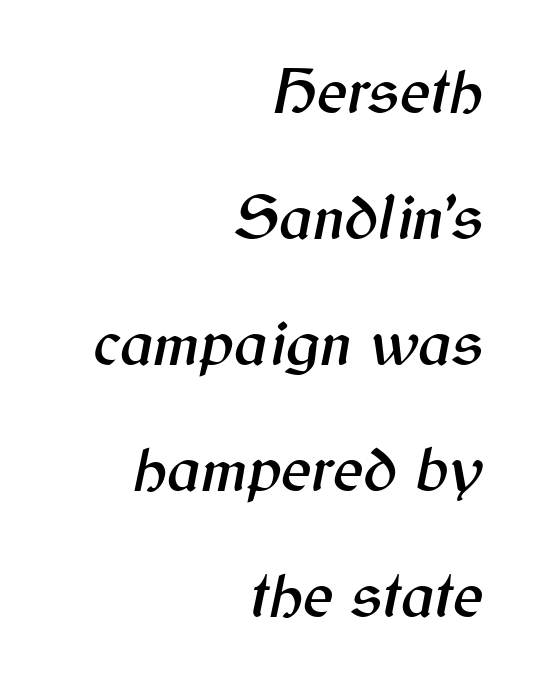
You can tell it's italic because the verticals aren't actually vertical. Has an underline been added? It has not. Varying glyph widths throughout — classic text-font behaviour. A typesetter would call this zero additional tracking. The vertical gap from one line to the next is large.
